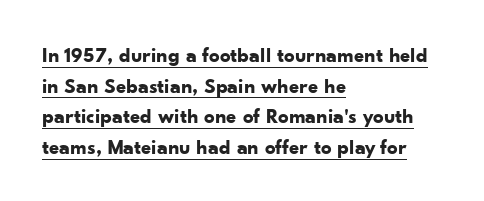
{"italic": "no", "bold": "yes", "underline": "yes", "align": "left", "line_spacing": "normal", "line_spacing_ratio": 1.46, "letter_spacing": "normal", "letter_spacing_em": 0.0, "glyph_px": 21}
